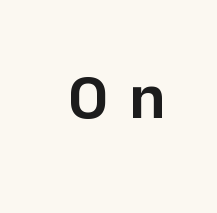
{"serif": "no", "italic": "no", "width": "normal", "stroke_contrast": "low", "x_height": "medium", "monospaced": "no", "underline": "no", "letter_spacing": "wide", "letter_spacing_em": 0.32, "glyph_px": 64}
